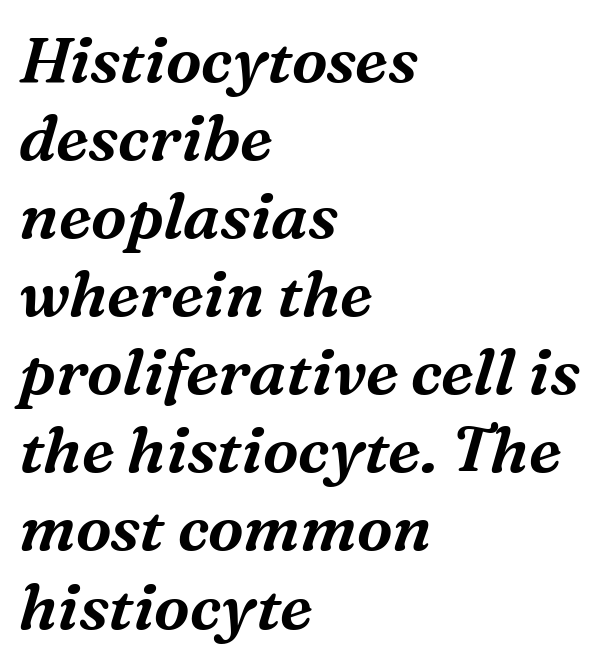
The image shows 64 px serif type, italic (leaning right); set left-aligned, line spacing 1.22x, normal letter spacing, not underlined; medium stroke contrast and a medium x-height.
